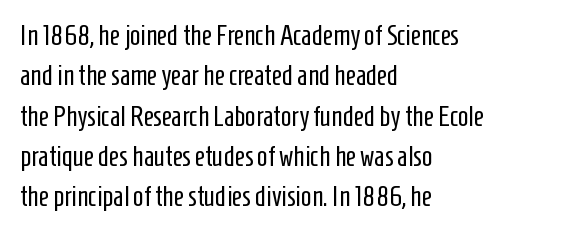
{"serif": "no", "italic": "no", "bold": "no", "weight": "regular", "width": "condensed", "stroke_contrast": "low", "x_height": "medium", "monospaced": "no", "underline": "no", "align": "left", "line_spacing": "normal", "line_spacing_ratio": 1.44, "letter_spacing": "normal", "letter_spacing_em": 0.0, "glyph_px": 28}
